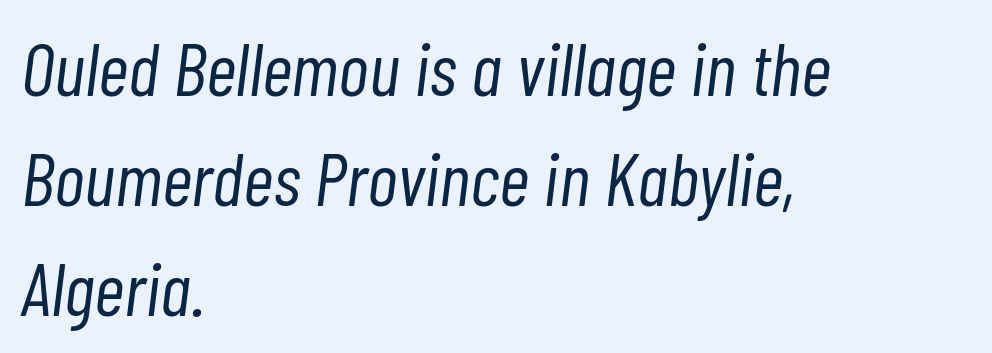
{"italic": "yes", "lean": "right", "slant_degrees": 7, "bold": "no", "weight": "light", "width": "condensed", "stroke_contrast": "low", "x_height": "medium", "monospaced": "no", "underline": "no", "align": "left", "line_spacing": "normal", "line_spacing_ratio": 1.47, "letter_spacing": "normal", "letter_spacing_em": 0.0, "glyph_px": 75}
